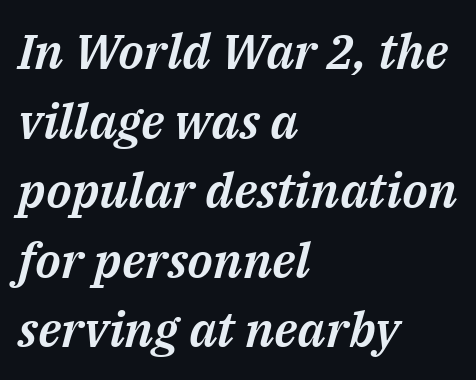
The image shows 49 px text type, italic (leaning right); set left-aligned, normal line spacing (1.42x), normal letter spacing, not underlined; medium stroke contrast and a medium x-height.
